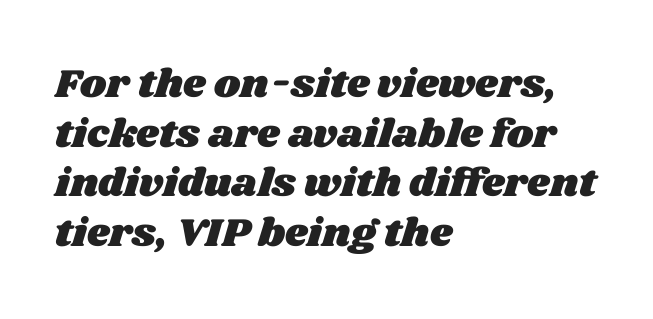
The image shows 40 px wide type; set left-aligned, line spacing 1.24x, normal letter spacing, not underlined; medium stroke contrast and a large x-height.
